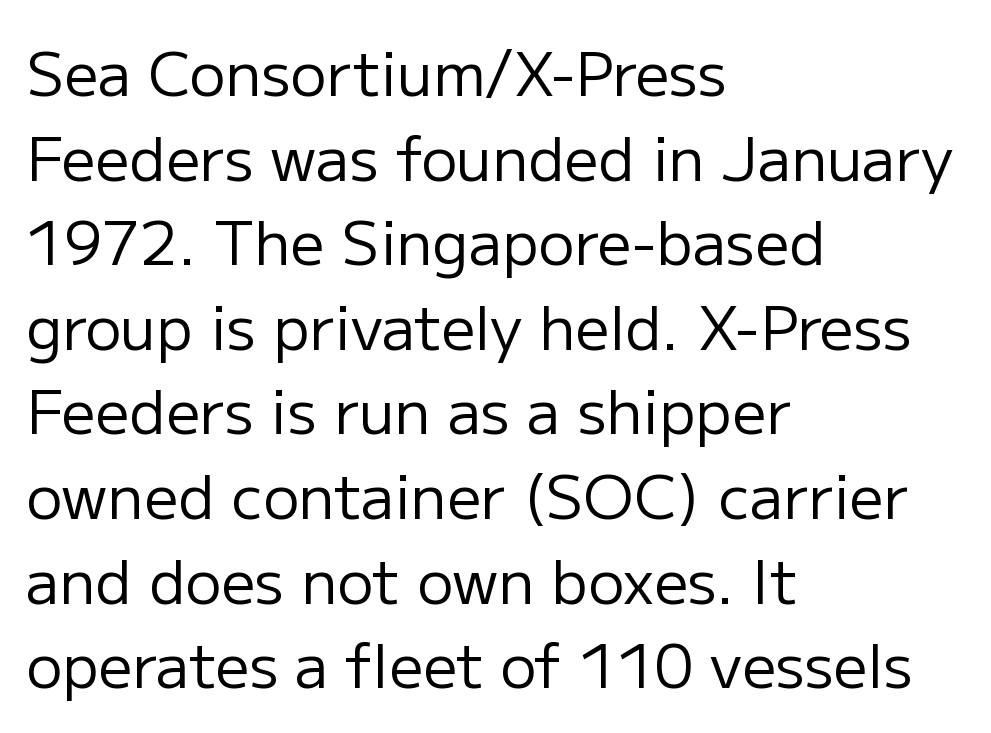
In terms of letterform style, serifs are entirely absent. Check the space under the baseline: it is left empty. The face used here is proportionally spaced, like ordinary book or web type. Line beginnings align vertically; line endings do not. Tracking here is standard; glyphs follow each other at the usual distance. Does the leading feel generous? No, just average.
